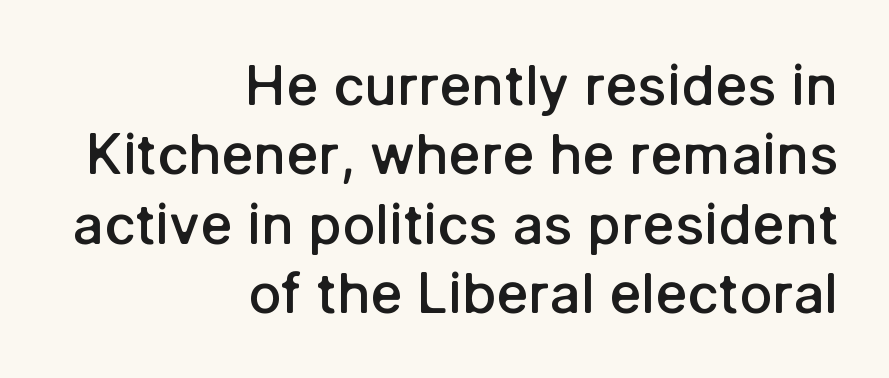
What stands out about the letter spacing? Nothing — it is the standard amount. The ragged edge is on the left, which tells us the setting is flush right. Do the characters align in a grid? No, the font is proportional. The passage shown is not underscored anywhere. The letters stand upright; this is a roman face.
